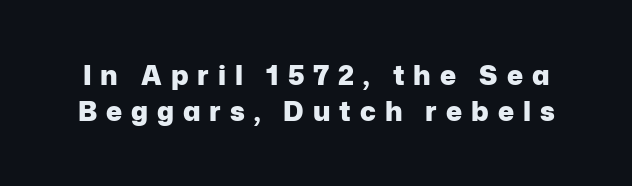
Q: Is the text bold? A: Yes.
Q: Is the text italic (slanted)? A: No, it is upright.
Q: Is the text underlined? A: No.
Q: Is the spacing between letters normal or unusually wide? A: Unusually wide.
Q: Is the spacing between lines tight, normal or loose? A: Normal.
